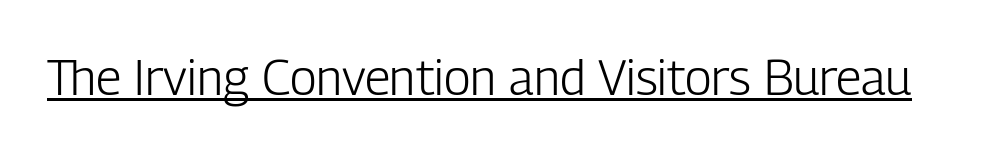
Serif or sans? Sans — the stroke terminals are bare. Is there any slant? The stems are plumb. Glyph-to-glyph distance matches everyday printed text. Letters have the restrained weight of plain body copy at most. A typesetter would call this proportional, since set widths differ per character.
